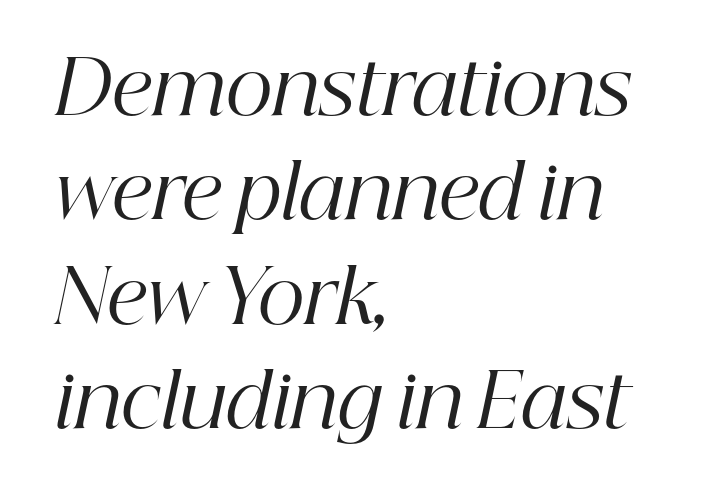
{"serif": "yes", "italic": "yes", "lean": "right", "slant_degrees": 12, "bold": "no", "weight": "regular", "width": "normal", "stroke_contrast": "high", "x_height": "medium", "monospaced": "no", "underline": "no", "align": "left", "line_spacing": "normal", "line_spacing_ratio": 1.41, "letter_spacing": "normal", "letter_spacing_em": 0.0, "glyph_px": 74}
